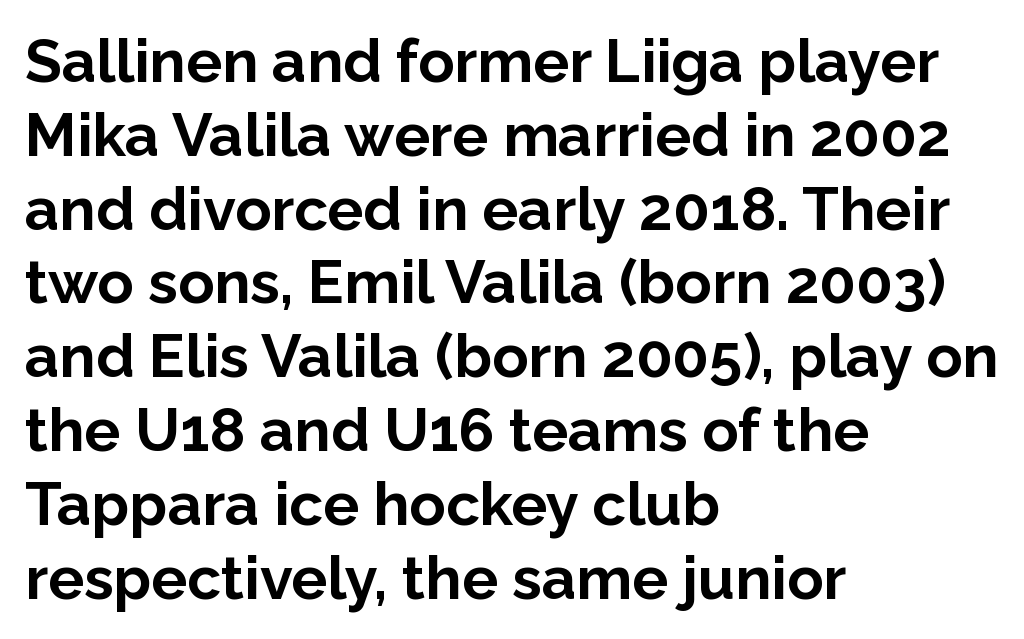
{"serif": "no", "italic": "no", "bold": "yes", "weight": "bold", "width": "normal", "stroke_contrast": "low", "x_height": "medium", "monospaced": "no", "underline": "no", "align": "left", "line_spacing_ratio": 1.23, "letter_spacing": "normal", "letter_spacing_em": 0.0, "glyph_px": 60}
